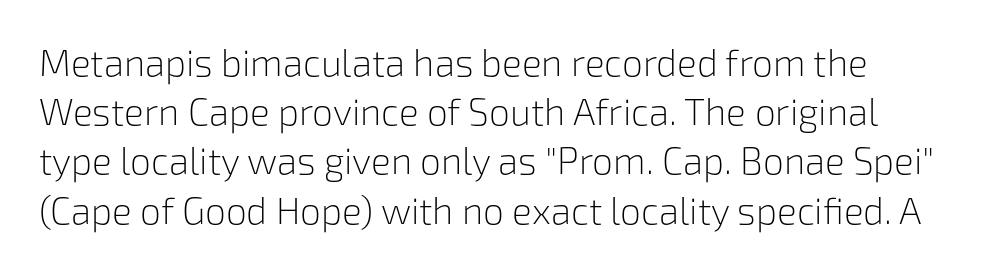
{"serif": "no", "italic": "no", "bold": "no", "weight": "light", "width": "normal", "stroke_contrast": "low", "x_height": "medium", "monospaced": "no", "underline": "no", "line_spacing": "normal", "line_spacing_ratio": 1.33, "letter_spacing": "normal", "letter_spacing_em": 0.0, "glyph_px": 37}
